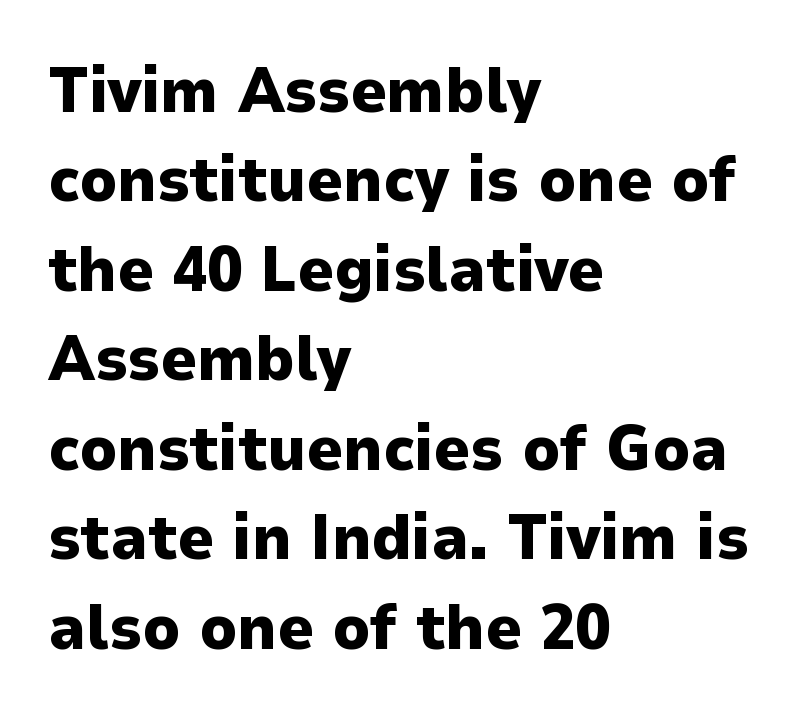
Summary of weight: heavy, a full bold. Varying glyph widths throughout — classic text-font behaviour. If you drew a line through each stem, it would be perfectly vertical. This sample uses a sans-serif face. Leading: standard.
